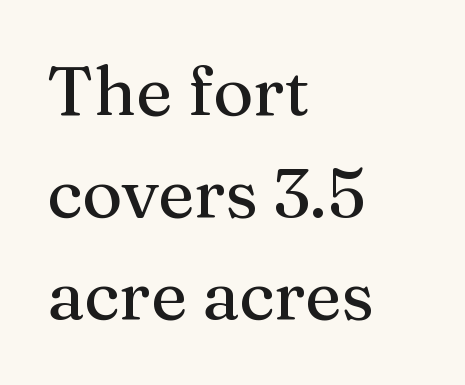
The image shows 69 px serif type, upright; set left-aligned, normal line spacing (1.48x), normal letter spacing, not underlined; medium stroke contrast and a medium x-height.
